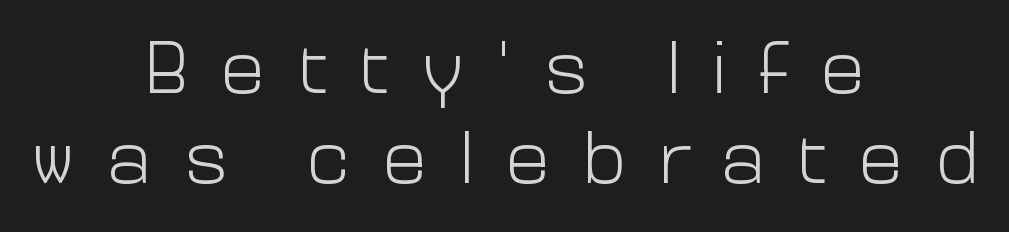
Q: Is the text bold? A: No.
Q: Is the text italic (slanted)? A: No, it is upright.
Q: Is the typeface a serif or a sans-serif typeface? A: Sans-serif.
Q: Is the text underlined? A: No.
Q: How is the paragraph aligned? A: Centered.
Q: Is the spacing between letters normal or unusually wide? A: Unusually wide.
Q: Width (condensed, normal, or wide)? A: Normal.
Q: Stroke contrast? A: Low.
Q: x-height? A: Medium.
Q: Monospaced? A: No.
